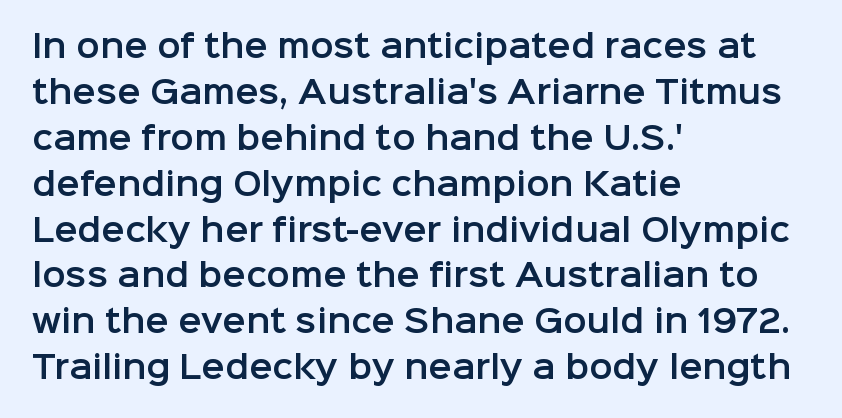
Vertical spacing — default. A roman cut, with each character standing at attention. A bare baseline throughout the passage. Compared with a centered layout, this one pins lines to the left instead.
